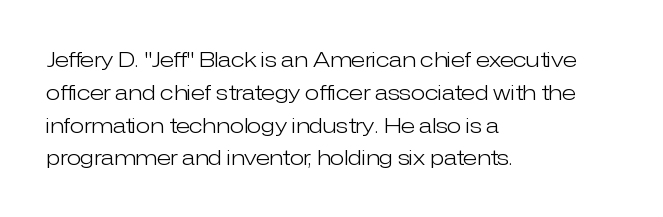
{"italic": "no", "bold": "no", "underline": "no", "align": "left", "line_spacing": "normal", "line_spacing_ratio": 1.56, "letter_spacing": "normal", "letter_spacing_em": 0.0, "glyph_px": 21}
